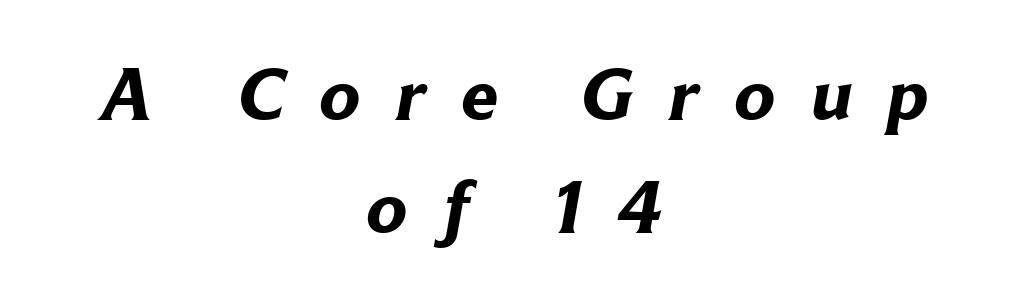
The image shows 74 px bold sans-serif type; set centered, normal line spacing (1.53x), unusually wide letter spacing (+0.48 em), not underlined; low stroke contrast and a medium x-height.
